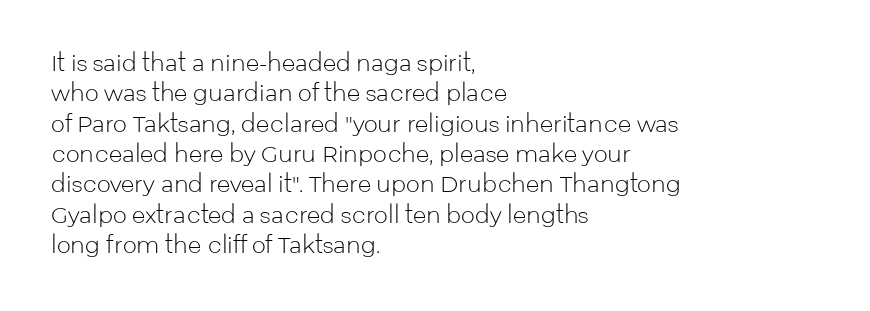
The image shows 22 px text type, upright; set left-aligned, normal line spacing (1.38x), normal letter spacing, not underlined.
